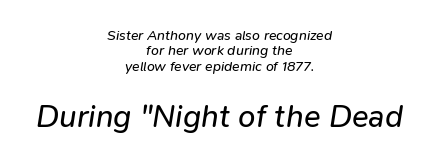
{"italic": "yes", "lean": "right", "slant_degrees": 9, "bold": "no", "weight": "regular", "width": "normal", "stroke_contrast": "low", "x_height": "medium", "monospaced": "no", "underline": "no", "align": "center", "line_spacing": "tight", "line_spacing_ratio": 1.1, "letter_spacing": "normal", "letter_spacing_em": 0.0, "larger_block": "second", "size_ratio": 2.21, "glyph_px": 31}
